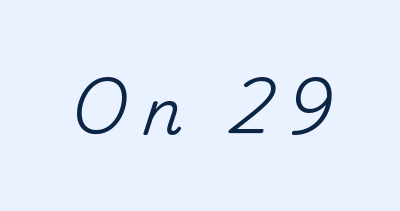
The image shows 63 px sans-serif type; set unusually wide letter spacing (+0.23 em), not underlined; medium stroke contrast and a small x-height.
